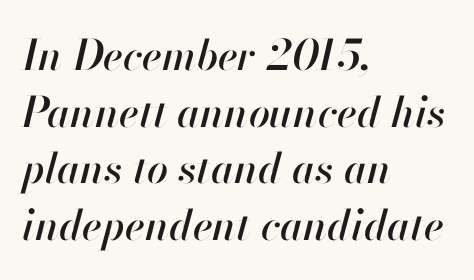
{"italic": "yes", "lean": "right", "slant_degrees": 13, "width": "normal", "stroke_contrast": "high", "x_height": "small", "monospaced": "no", "underline": "no", "align": "left", "line_spacing": "normal", "line_spacing_ratio": 1.35, "letter_spacing": "normal", "letter_spacing_em": 0.0, "glyph_px": 42}
